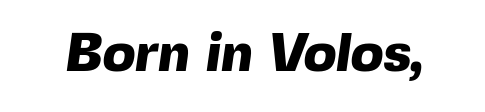
Do the characters align in a grid? No, the font is proportional. Check under the words: just untouched page. Is the letter spacing exaggerated? No — it looks like the ordinary default. This is heavy type, rendered in bold. Observe the absence of serifs on each vertical stroke in this sample.
